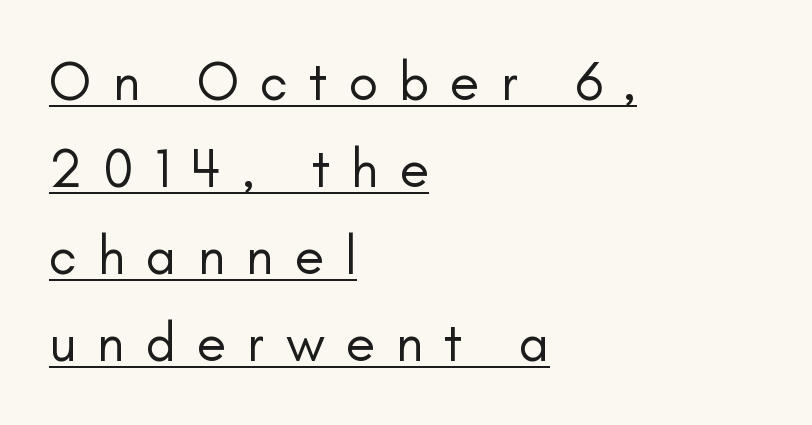
Is the letter spacing exaggerated? Yes — the characters are pushed far apart. You could not count columns in this text — the font is proportionally spaced. The glyphs are accompanied by a horizontal stroke just below them. The typesetting does not lean heavy: it is not bold.
